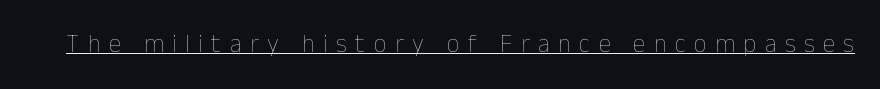
{"italic": "no", "bold": "no", "underline": "yes", "letter_spacing": "wide", "letter_spacing_em": 0.34, "glyph_px": 25}
